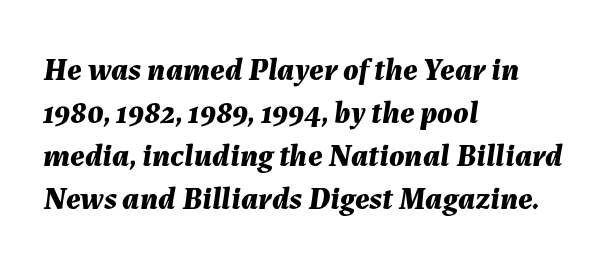
Q: Is the text bold? A: Yes.
Q: Is the text italic (slanted)? A: Yes, it leans right by about 7 degrees.
Q: Is the text underlined? A: No.
Q: How is the paragraph aligned? A: Left-aligned.
Q: Is the spacing between letters normal or unusually wide? A: Normal.
Q: Is the spacing between lines tight, normal or loose? A: Normal.
Q: Width (condensed, normal, or wide)? A: Normal.
Q: Stroke contrast? A: Medium.
Q: x-height? A: Medium.
Q: Monospaced? A: No.
